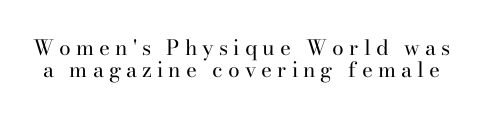
Is the letter spacing exaggerated? Yes — the characters are pushed far apart. The gap between lines stays unmarked. In terms of posture, this sample is upright. Rows of type sit shoulder to shoulder in the vertical direction. No extra ink here — the face is not bold.
